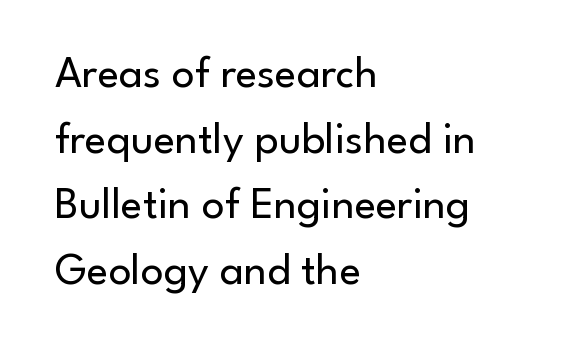
Q: Is the text bold? A: No.
Q: Is the text italic (slanted)? A: No, it is upright.
Q: Is the typeface a serif or a sans-serif typeface? A: Sans-serif.
Q: Is the text underlined? A: No.
Q: How is the paragraph aligned? A: Left-aligned.
Q: Is the spacing between letters normal or unusually wide? A: Normal.
Q: Is the spacing between lines tight, normal or loose? A: Normal.
Q: Width (condensed, normal, or wide)? A: Normal.
Q: Stroke contrast? A: Low.
Q: x-height? A: Small.
Q: Monospaced? A: No.
